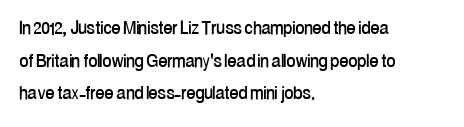
{"italic": "no", "underline": "no", "align": "left", "line_spacing": "normal", "line_spacing_ratio": 1.48, "letter_spacing": "normal", "letter_spacing_em": 0.0, "glyph_px": 22}
